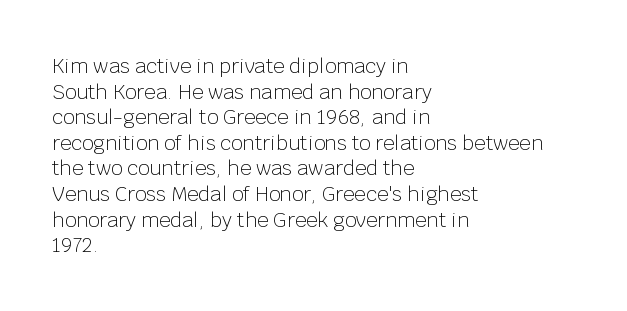
The weight would be labelled regular, book, light, or lighter still. Tall strokes in this sample are plumb rather than angled. These lines stack with their left ends in a neat column. Unmarked baselines from the first word to the last. Regular leading. A typesetter would call this zero additional tracking.
